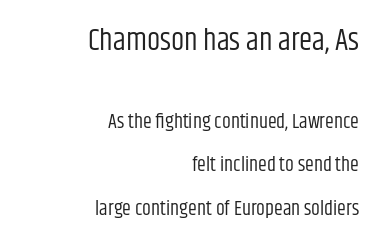
These lines are set flush right with a ragged left edge. Whoever set this made the first block the dominant, larger element. Note the varied advance widths — an 'i' is clearly narrower than an 'm'. No feet cap the strokes, marking this as sans-serif type. Honestly, there is no underline to notice here at all.
